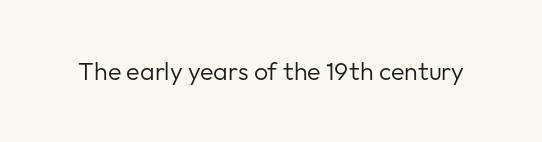
The rendering keeps characters at their native spacing. The font sits on the lighter half of the weight spectrum, regular included. Quick note: underline off. Is there any slant? The stems are plumb.
